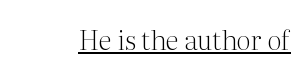
Vertical stems look standard width or narrower in stroke. This sample carries an underscore along the baseline area. Notice how the stems are strictly vertical — no italics here. Spacing between characters is what you'd get straight out of the box.
